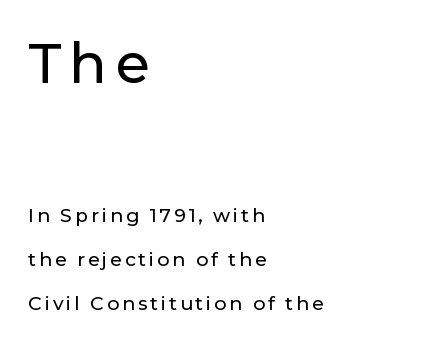
Quick note: interline space is abundant. A typesetter would mark this as roman, not italic. Size contrast runs from large at the top to small at the bottom. Line beginnings align vertically; line endings do not.
